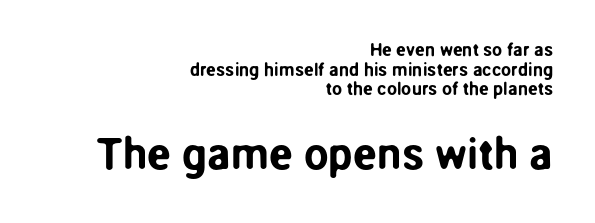
The image shows 44 px sans-serif type, upright; set right-aligned, tight line spacing (1.09x), normal letter spacing, not underlined; the second (bottom) block is 2.44x larger; low stroke contrast and a medium x-height.
